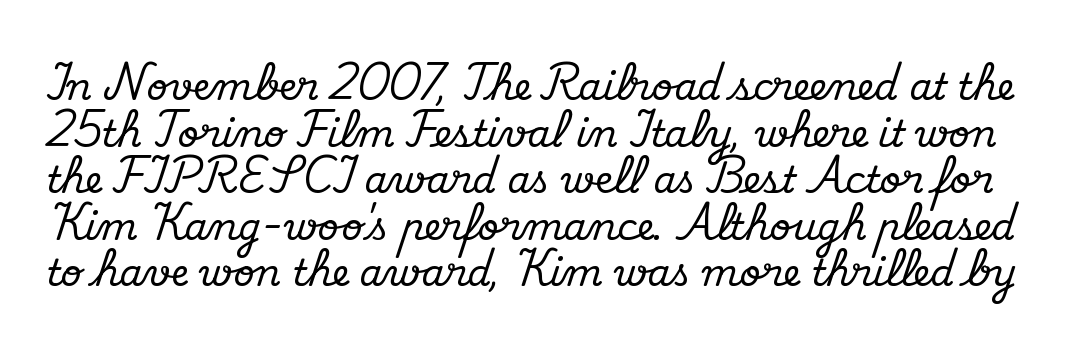
Q: Is the text italic (slanted)? A: Yes.
Q: Is the typeface a serif or a sans-serif typeface? A: Serif.
Q: Is the text underlined? A: No.
Q: Is the spacing between letters normal or unusually wide? A: Normal.
Q: Is the spacing between lines tight, normal or loose? A: Normal.
Q: Width (condensed, normal, or wide)? A: Normal.
Q: Stroke contrast? A: Medium.
Q: x-height? A: Small.
Q: Monospaced? A: No.
